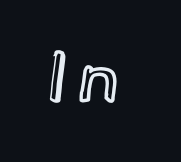
The strip under each line holds only bare page. Is this a fixed-width face? No — the glyphs have proportional, varying widths.
